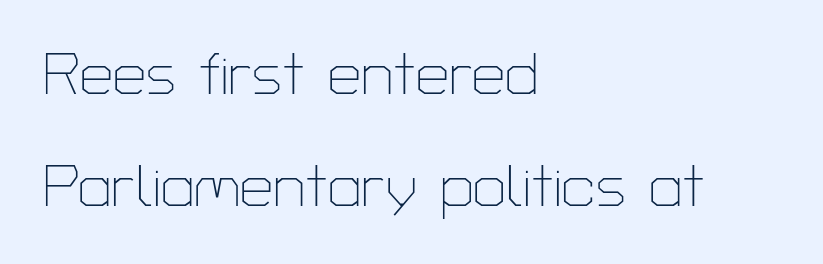
The image shows 59 px thin sans-serif type, upright; set left-aligned, line spacing 1.89x, normal letter spacing, not underlined; low stroke contrast and a medium x-height.
